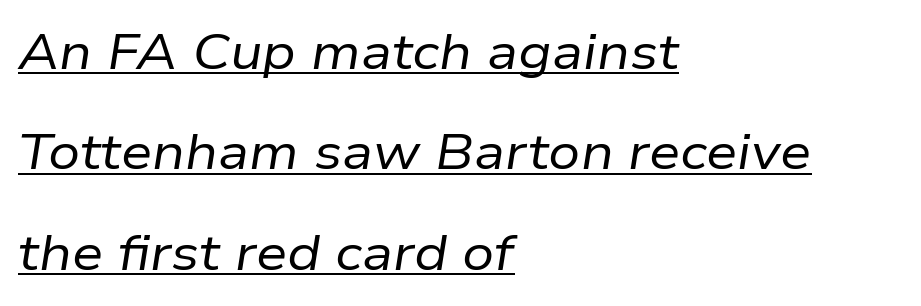
The image shows 50 px regular-weight type, italic (leaning right); set left-aligned, loose line spacing (2.01x), normal letter spacing, underlined; low stroke contrast and a medium x-height.
